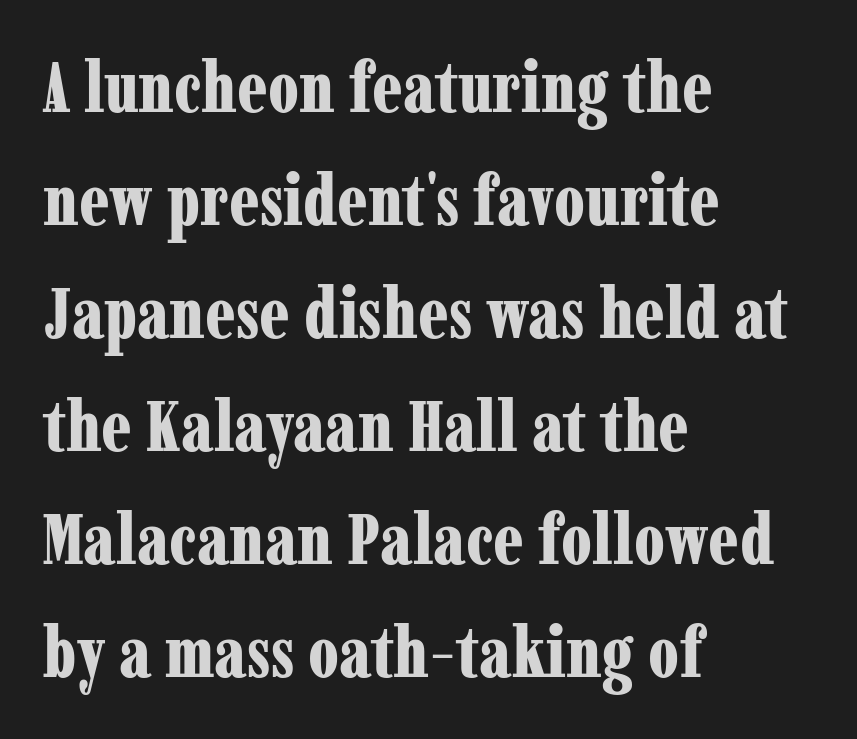
{"serif": "yes", "italic": "no", "bold": "yes", "weight": "bold", "width": "condensed", "stroke_contrast": "low", "x_height": "medium", "monospaced": "no", "underline": "no", "align": "left", "line_spacing": "normal", "line_spacing_ratio": 1.57, "letter_spacing": "normal", "letter_spacing_em": 0.0, "glyph_px": 72}
